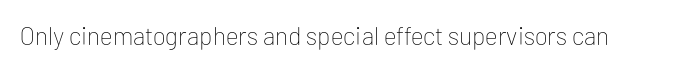
The image shows 25 px text type, upright; set normal letter spacing, not underlined.
